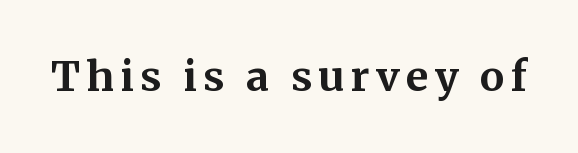
{"serif": "yes", "italic": "no", "bold": "yes", "weight": "bold", "width": "normal", "stroke_contrast": "medium", "x_height": "medium", "monospaced": "no", "underline": "no", "glyph_px": 41}
